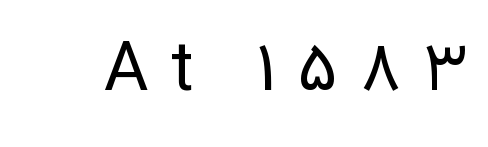
The image shows 68 px regular-weight sans-serif type, upright; set unusually wide letter spacing (+0.33 em), not underlined; low stroke contrast and a medium x-height.
